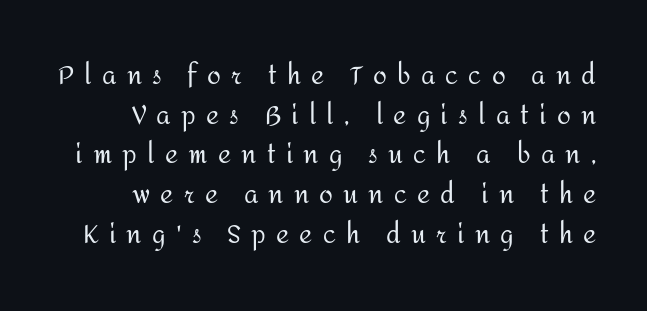
The image shows 25 px text type, upright; set normal line spacing (1.59x), unusually wide letter spacing (+0.41 em), not underlined.
